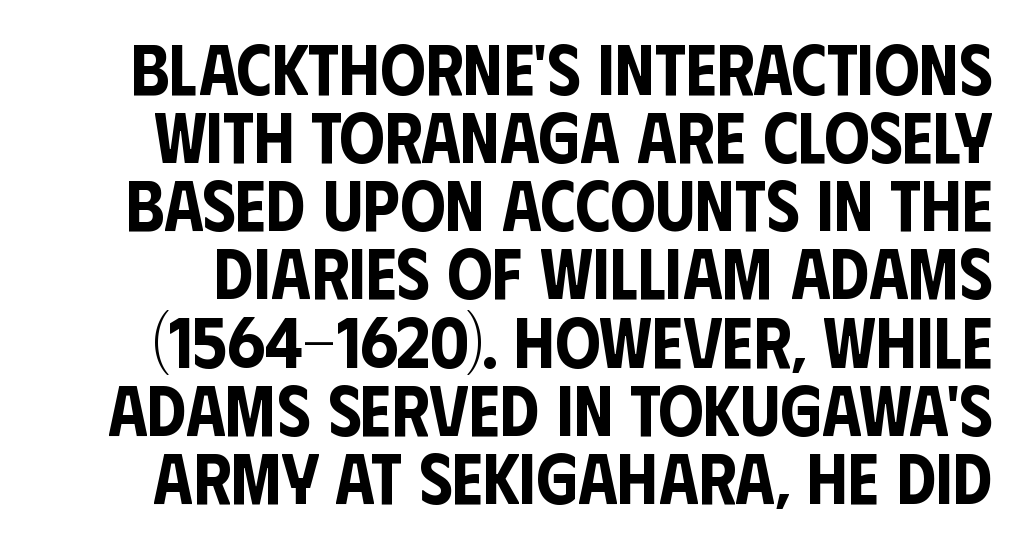
Serifs: no, the terminals of the letterforms are clean. The typography opts for an upright posture over an oblique one. Varying glyph widths throughout — classic text-font behaviour. Interline gaps are noticeably narrow in this sample. Anything drawn beneath the words? Only blank space. Nothing unusual about the tracking: characters are spaced as the font intends.
